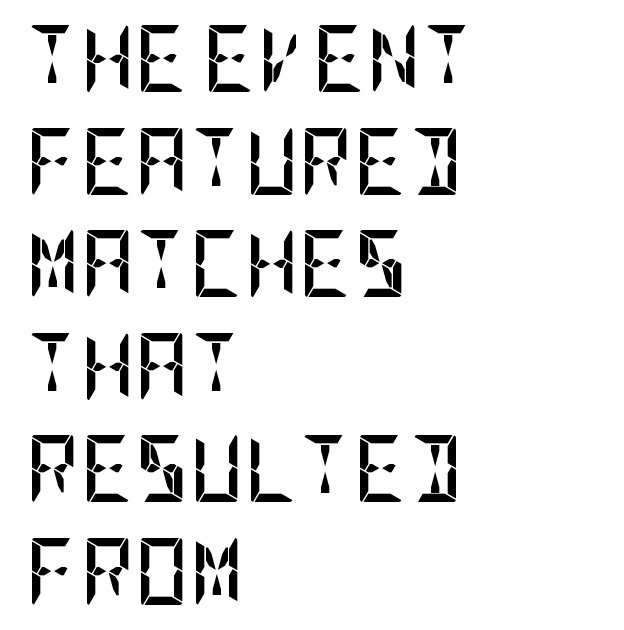
The lettering stays uniformly vertical, giving the passage a roman look. Is the letter spacing exaggerated? No — it looks like the ordinary default. Nope, no serifs anywhere on these letters. The foot of each line stays bare and open.
